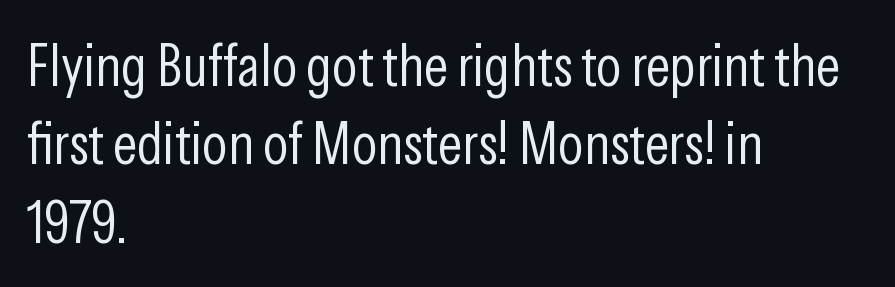
{"serif": "no", "italic": "no", "bold": "no", "weight": "light", "width": "condensed", "stroke_contrast": "low", "x_height": "medium", "monospaced": "no", "underline": "no", "align": "left", "line_spacing": "normal", "line_spacing_ratio": 1.33, "letter_spacing": "normal", "letter_spacing_em": 0.0, "glyph_px": 59}
